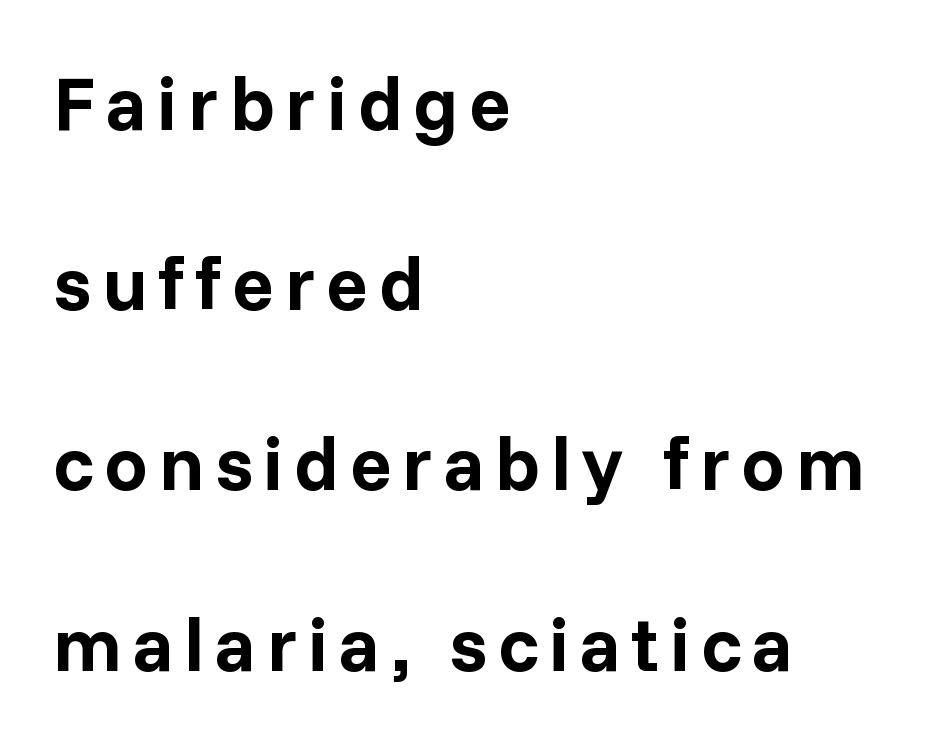
Q: Is the text bold? A: Yes.
Q: Is the text italic (slanted)? A: No, it is upright.
Q: Is the typeface a serif or a sans-serif typeface? A: Sans-serif.
Q: Is the text underlined? A: No.
Q: How is the paragraph aligned? A: Left-aligned.
Q: Is the spacing between lines tight, normal or loose? A: Loose.
Q: Width (condensed, normal, or wide)? A: Normal.
Q: Stroke contrast? A: Low.
Q: x-height? A: Medium.
Q: Monospaced? A: No.
